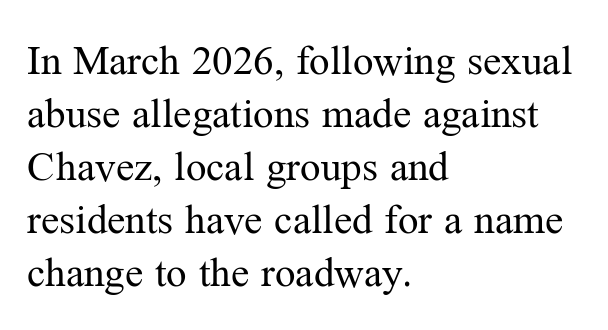
{"serif": "yes", "italic": "no", "bold": "no", "weight": "regular", "width": "normal", "stroke_contrast": "medium", "x_height": "medium", "monospaced": "no", "underline": "no", "align": "left", "line_spacing": "normal", "line_spacing_ratio": 1.29, "letter_spacing": "normal", "letter_spacing_em": 0.0, "glyph_px": 41}
